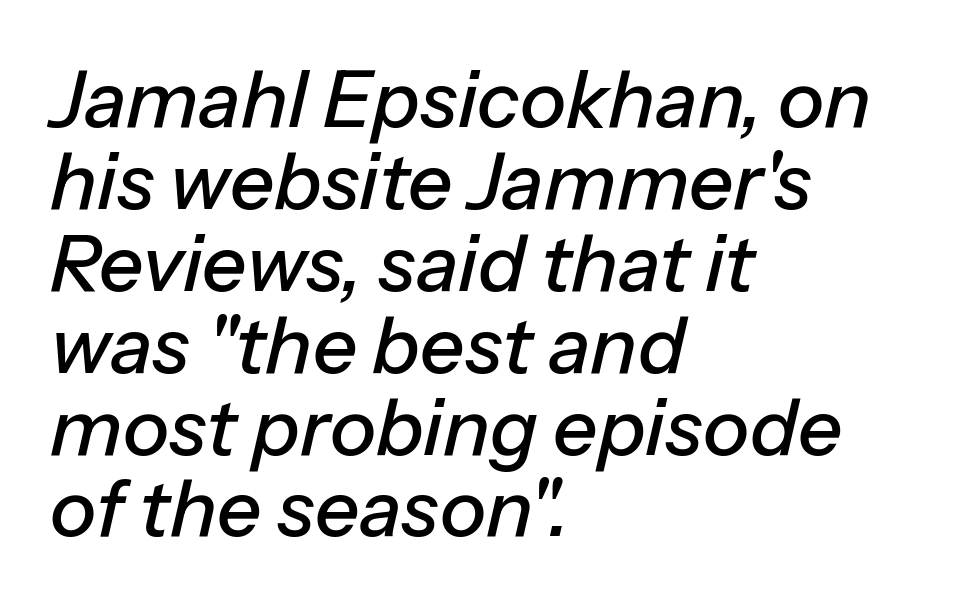
Q: Is the text italic (slanted)? A: Yes, it leans right by about 13 degrees.
Q: Is the text underlined? A: No.
Q: How is the paragraph aligned? A: Left-aligned.
Q: Is the spacing between letters normal or unusually wide? A: Normal.
Q: Is the spacing between lines tight, normal or loose? A: Tight.
Q: Width (condensed, normal, or wide)? A: Normal.
Q: Stroke contrast? A: Low.
Q: x-height? A: Medium.
Q: Monospaced? A: No.
